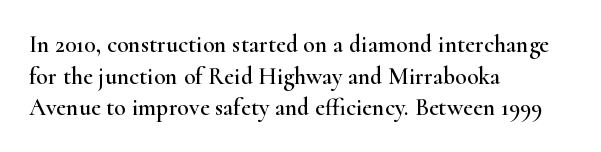
Q: Is the text italic (slanted)? A: No, it is upright.
Q: Is the text underlined? A: No.
Q: How is the paragraph aligned? A: Left-aligned.
Q: Is the spacing between letters normal or unusually wide? A: Normal.
Q: Is the spacing between lines tight, normal or loose? A: Normal.
